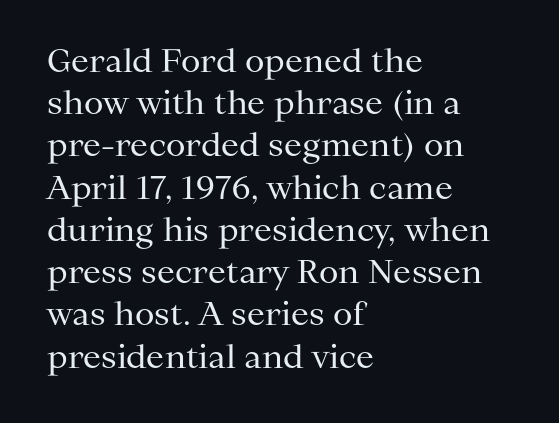
The image shows 32 px regular-weight serif type, upright; set left-aligned, normal line spacing (1.32x), normal letter spacing, not underlined; medium stroke contrast and a medium x-height.
